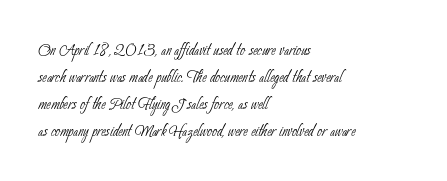
Q: Is the text bold? A: No.
Q: Is the text underlined? A: No.
Q: How is the paragraph aligned? A: Left-aligned.
Q: Is the spacing between letters normal or unusually wide? A: Normal.
Q: Is the spacing between lines tight, normal or loose? A: Normal.
